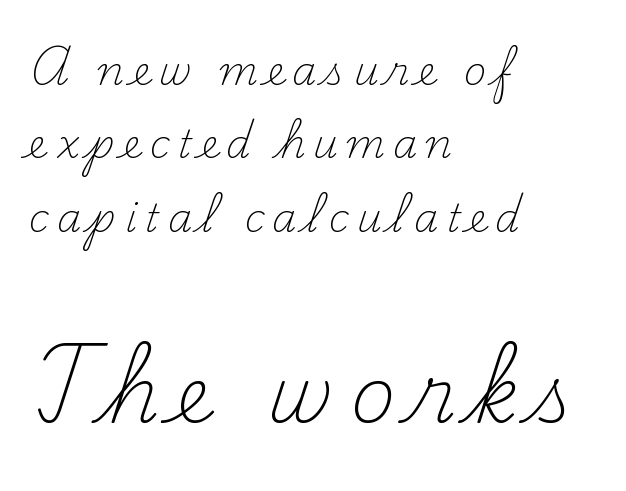
Q: Is the text bold? A: No.
Q: Is the text italic (slanted)? A: Yes.
Q: Is the text underlined? A: No.
Q: How is the paragraph aligned? A: Left-aligned.
Q: Is the spacing between letters normal or unusually wide? A: Unusually wide.
Q: Which block of text is set in a larger size, the first (top) or the second (bottom)? A: The second (bottom) one.
Q: Width (condensed, normal, or wide)? A: Normal.
Q: Stroke contrast? A: Medium.
Q: x-height? A: Small.
Q: Monospaced? A: No.
